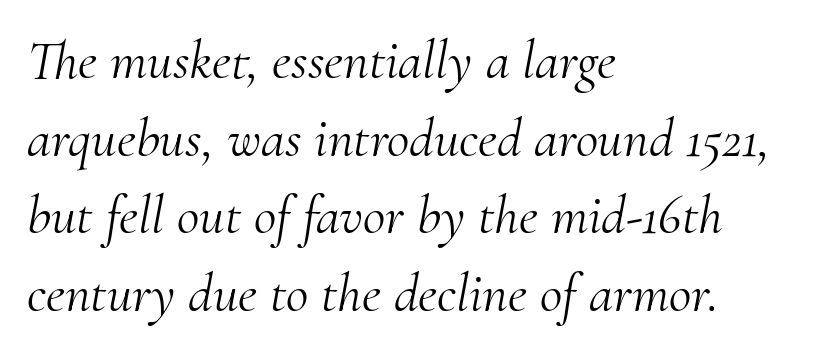
The image shows 55 px light serif type, italic (leaning right); set left-aligned, normal line spacing (1.41x), normal letter spacing, not underlined; medium stroke contrast and a small x-height.
